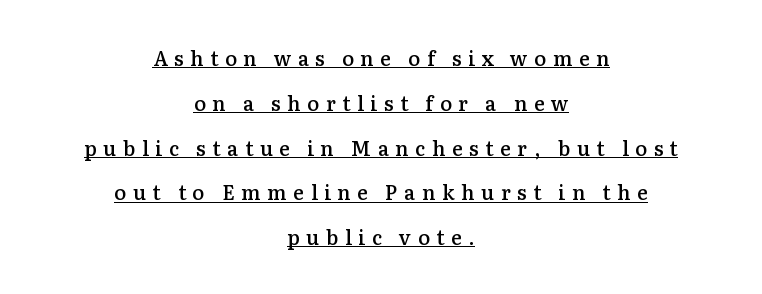
The image shows 20 px text type, upright; set centered, loose line spacing (2.24x), unusually wide letter spacing (+0.33 em), underlined.
